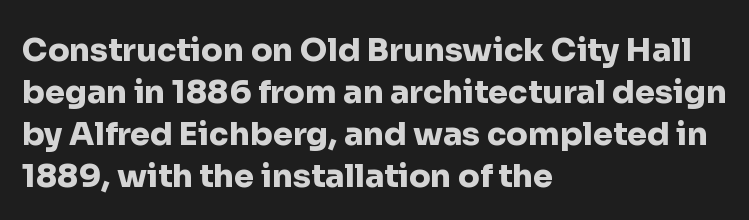
What stands out about the letter spacing? Nothing — it is the standard amount. The letters are bold, with thick, heavy strokes. Plain, unruled lines of type. Unlike a traditional serif, this face leaves its strokes unadorned.
